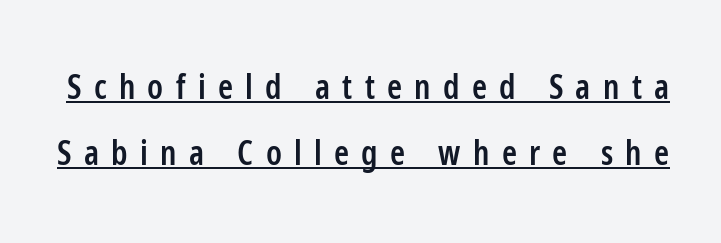
{"serif": "no", "italic": "no", "bold": "semi", "weight": "semibold", "width": "condensed", "stroke_contrast": "low", "x_height": "medium", "monospaced": "no", "underline": "yes", "line_spacing": "loose", "line_spacing_ratio": 1.93, "letter_spacing": "wide", "letter_spacing_em": 0.36, "glyph_px": 34}
